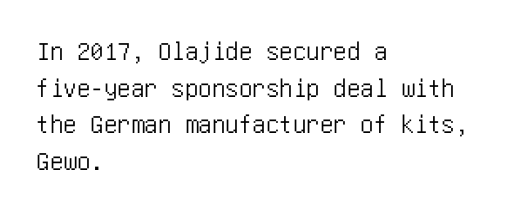
{"italic": "no", "underline": "no", "align": "left", "line_spacing": "normal", "line_spacing_ratio": 1.36, "letter_spacing": "normal", "letter_spacing_em": 0.0, "glyph_px": 27}
